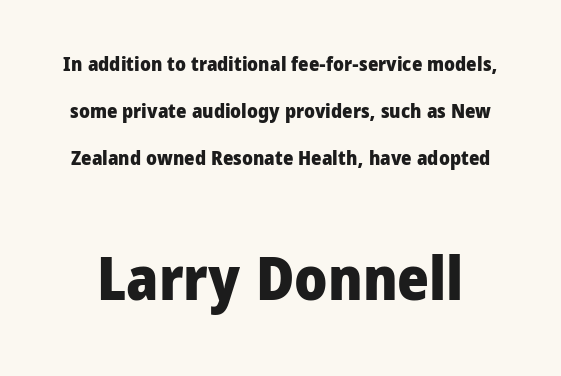
Q: Is the text bold? A: Yes.
Q: Is the text italic (slanted)? A: No, it is upright.
Q: Is the typeface a serif or a sans-serif typeface? A: Sans-serif.
Q: Is the text underlined? A: No.
Q: Is the spacing between letters normal or unusually wide? A: Normal.
Q: Is the spacing between lines tight, normal or loose? A: Loose.
Q: Which block of text is set in a larger size, the first (top) or the second (bottom)? A: The second (bottom) one.
Q: Width (condensed, normal, or wide)? A: Condensed.
Q: Stroke contrast? A: Low.
Q: x-height? A: Large.
Q: Monospaced? A: No.
